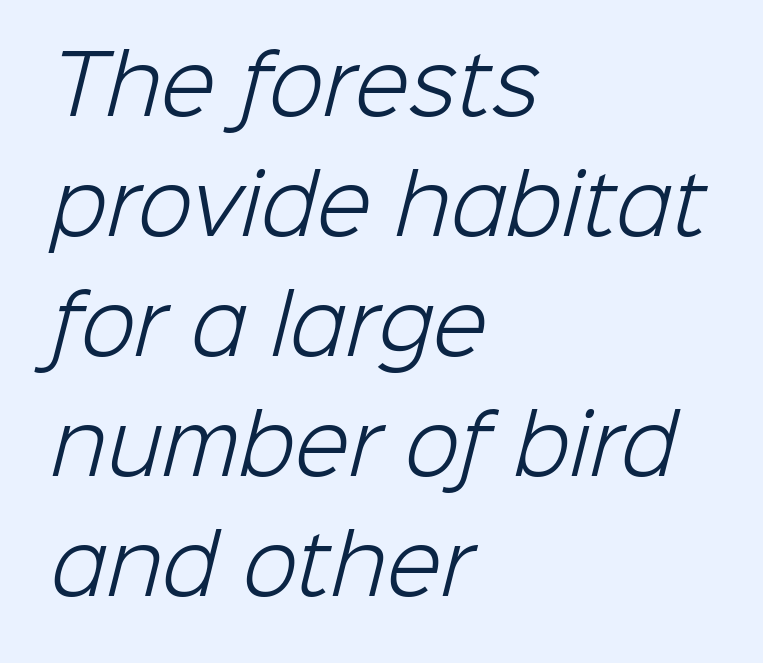
Q: Is the text bold? A: No.
Q: Is the typeface a serif or a sans-serif typeface? A: Sans-serif.
Q: Is the text underlined? A: No.
Q: How is the paragraph aligned? A: Left-aligned.
Q: Is the spacing between letters normal or unusually wide? A: Normal.
Q: Is the spacing between lines tight, normal or loose? A: Normal.
Q: Width (condensed, normal, or wide)? A: Normal.
Q: Stroke contrast? A: Low.
Q: x-height? A: Medium.
Q: Monospaced? A: No.
